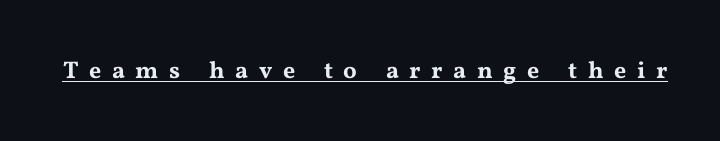
{"italic": "no", "underline": "yes", "letter_spacing": "wide", "letter_spacing_em": 0.44, "glyph_px": 24}
